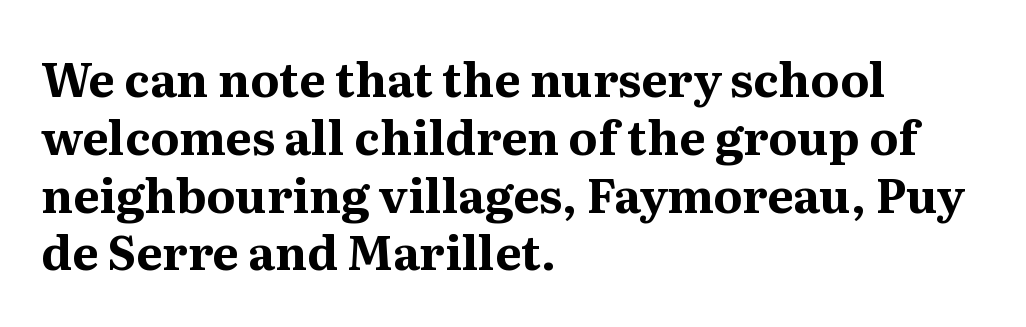
{"serif": "yes", "italic": "no", "bold": "yes", "weight": "bold", "width": "normal", "stroke_contrast": "medium", "x_height": "medium", "monospaced": "no", "underline": "no", "align": "left", "line_spacing_ratio": 1.23, "letter_spacing": "normal", "letter_spacing_em": 0.0, "glyph_px": 47}
